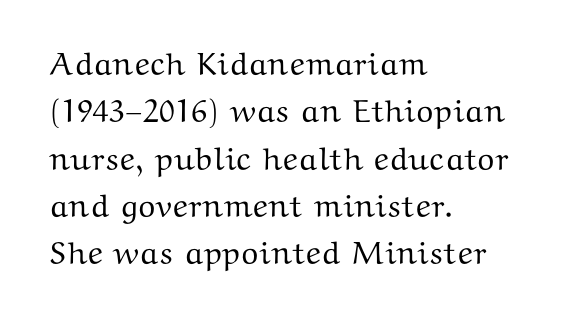
Q: Is the text italic (slanted)? A: No, it is upright.
Q: Is the typeface a serif or a sans-serif typeface? A: Serif.
Q: Is the text underlined? A: No.
Q: How is the paragraph aligned? A: Left-aligned.
Q: Is the spacing between letters normal or unusually wide? A: Normal.
Q: Is the spacing between lines tight, normal or loose? A: Normal.
Q: Width (condensed, normal, or wide)? A: Wide.
Q: Stroke contrast? A: Medium.
Q: x-height? A: Medium.
Q: Monospaced? A: No.
